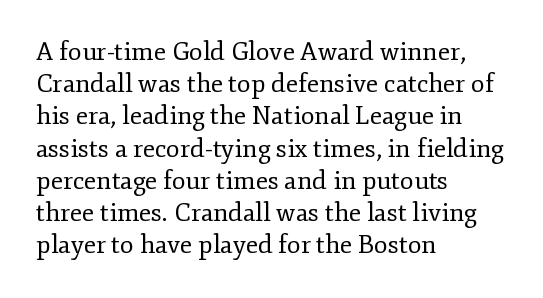
Q: Is the text bold? A: No.
Q: Is the text italic (slanted)? A: No, it is upright.
Q: Is the text underlined? A: No.
Q: How is the paragraph aligned? A: Left-aligned.
Q: Is the spacing between letters normal or unusually wide? A: Normal.
Q: Is the spacing between lines tight, normal or loose? A: Normal.
